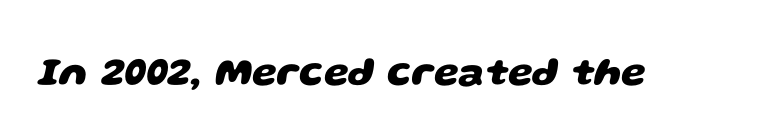
Q: Is the text bold? A: Yes.
Q: Is the typeface a serif or a sans-serif typeface? A: Sans-serif.
Q: Is the text underlined? A: No.
Q: Is the spacing between letters normal or unusually wide? A: Normal.
Q: Width (condensed, normal, or wide)? A: Wide.
Q: Stroke contrast? A: Low.
Q: x-height? A: Large.
Q: Monospaced? A: No.
